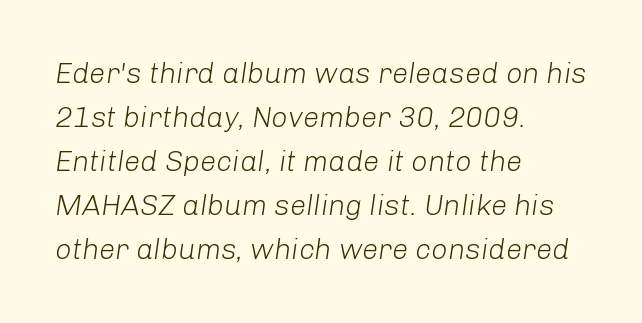
{"italic": "yes", "lean": "right", "slant_degrees": 8, "bold": "no", "weight": "light", "width": "normal", "stroke_contrast": "low", "x_height": "medium", "monospaced": "no", "underline": "no", "align": "left", "line_spacing": "normal", "line_spacing_ratio": 1.52, "letter_spacing": "normal", "letter_spacing_em": 0.0, "glyph_px": 29}
